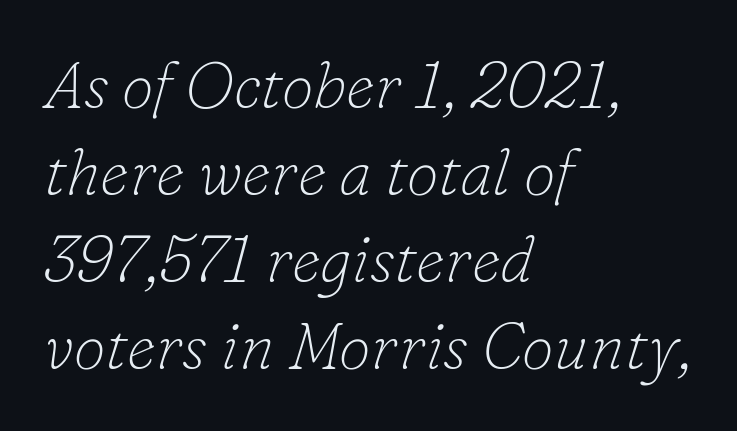
{"serif": "yes", "italic": "yes", "lean": "right", "slant_degrees": 16, "bold": "no", "weight": "thin", "width": "normal", "stroke_contrast": "low", "x_height": "small", "monospaced": "no", "underline": "no", "align": "left", "line_spacing": "normal", "line_spacing_ratio": 1.34, "letter_spacing": "normal", "letter_spacing_em": 0.0, "glyph_px": 65}
